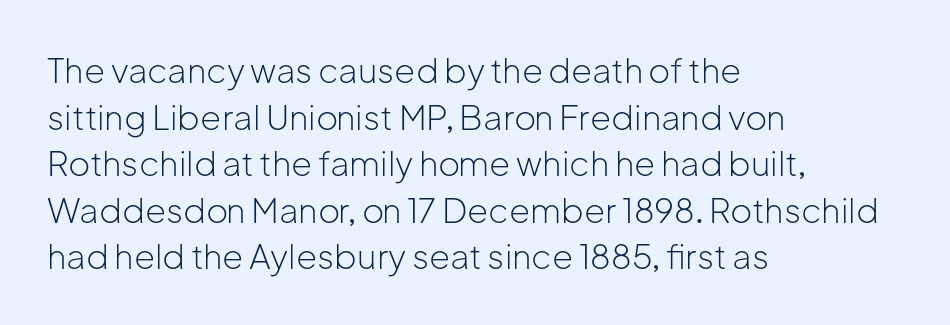
The image shows 34 px light sans-serif type, upright; set left-aligned, normal line spacing (1.37x), normal letter spacing, not underlined; low stroke contrast and a medium x-height.
